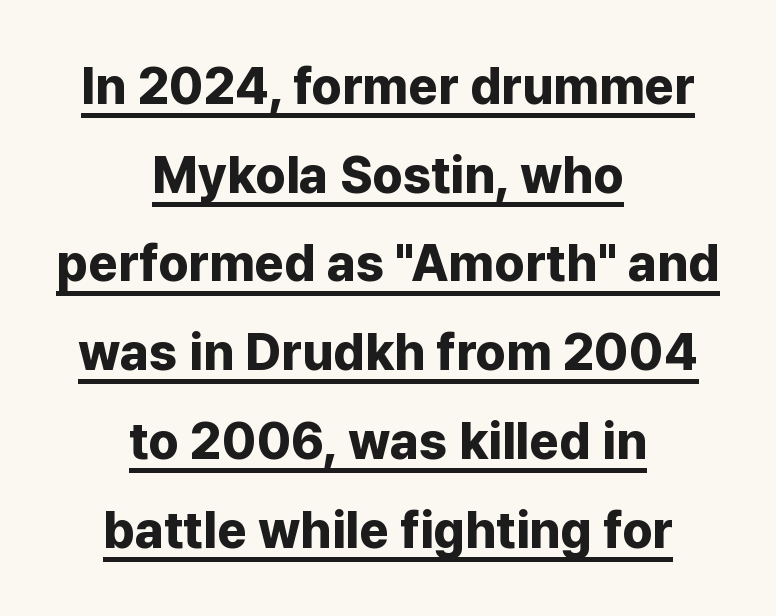
{"serif": "no", "italic": "no", "bold": "yes", "weight": "bold", "width": "normal", "stroke_contrast": "low", "x_height": "medium", "monospaced": "no", "underline": "yes", "align": "center", "line_spacing_ratio": 1.74, "letter_spacing": "normal", "letter_spacing_em": 0.0, "glyph_px": 51}
